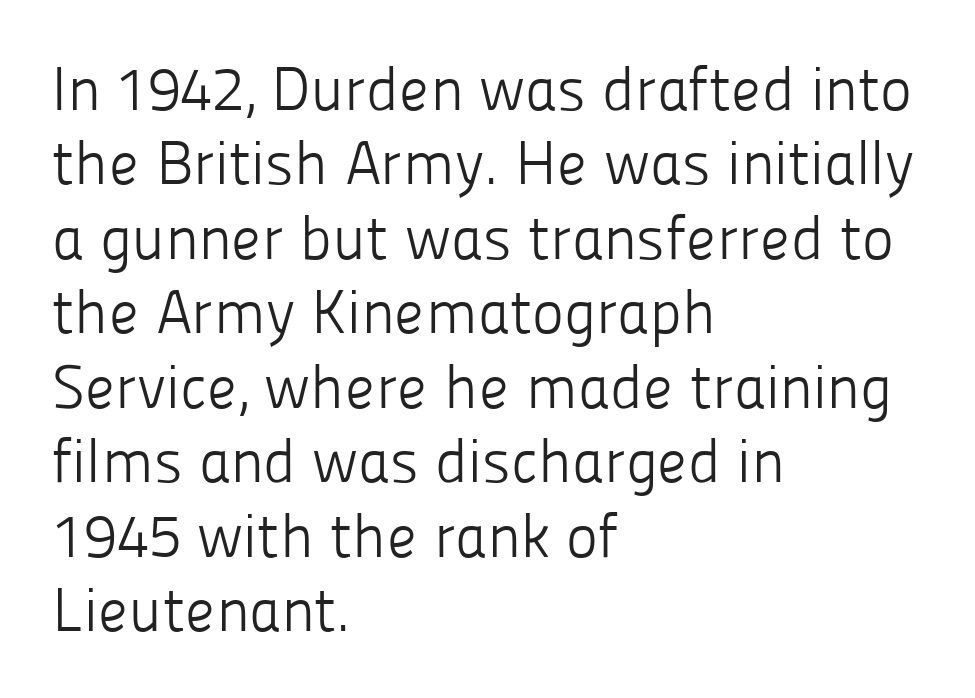
The type sits square on the baseline with zero lean. Character widths vary here, with narrow letters taking less room than wide ones. Descenders are the only things crossing below the line. Look at the bottom of the vertical strokes: they stop flat, with no serifs. The strokes carry an ordinary text weight at most.
